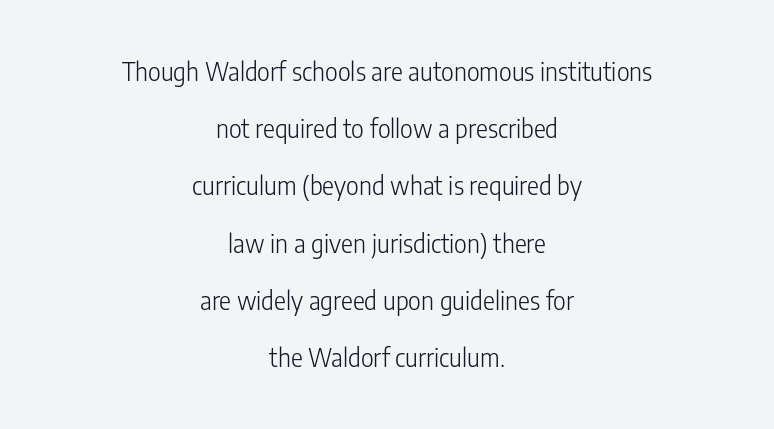
{"italic": "no", "bold": "no", "underline": "no", "align": "center", "line_spacing": "loose", "line_spacing_ratio": 2.29, "letter_spacing": "normal", "letter_spacing_em": 0.0, "glyph_px": 25}
